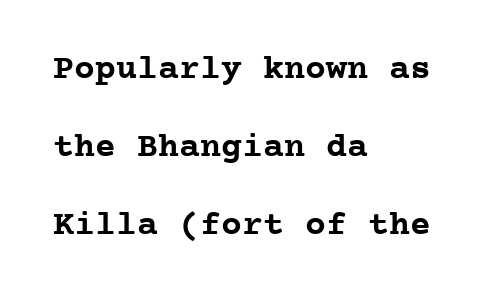
Q: Is the text bold? A: Yes.
Q: Is the text italic (slanted)? A: No, it is upright.
Q: Is the typeface a serif or a sans-serif typeface? A: Serif.
Q: Is the text underlined? A: No.
Q: How is the paragraph aligned? A: Left-aligned.
Q: Is the spacing between letters normal or unusually wide? A: Normal.
Q: Is the spacing between lines tight, normal or loose? A: Loose.
Q: Width (condensed, normal, or wide)? A: Normal.
Q: Stroke contrast? A: Low.
Q: x-height? A: Medium.
Q: Monospaced? A: Yes.
